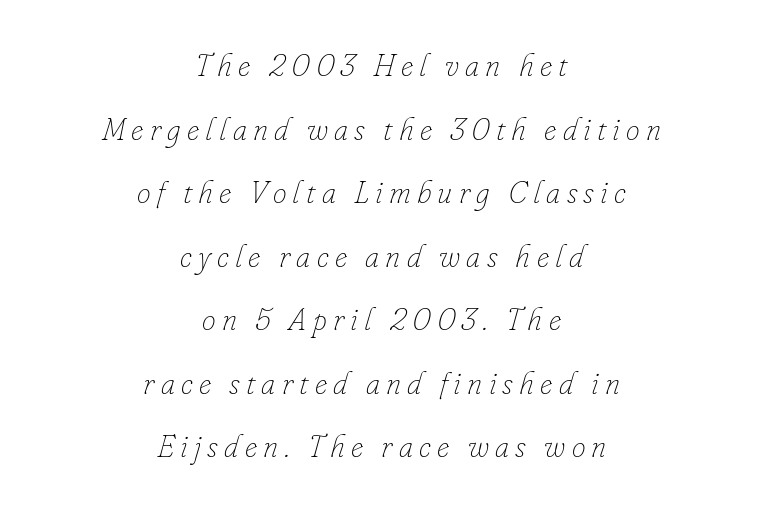
The image shows 31 px thin type, italic (leaning right); set centered, loose line spacing (2.05x), unusually wide letter spacing (+0.2 em), not underlined; low stroke contrast and a small x-height.
